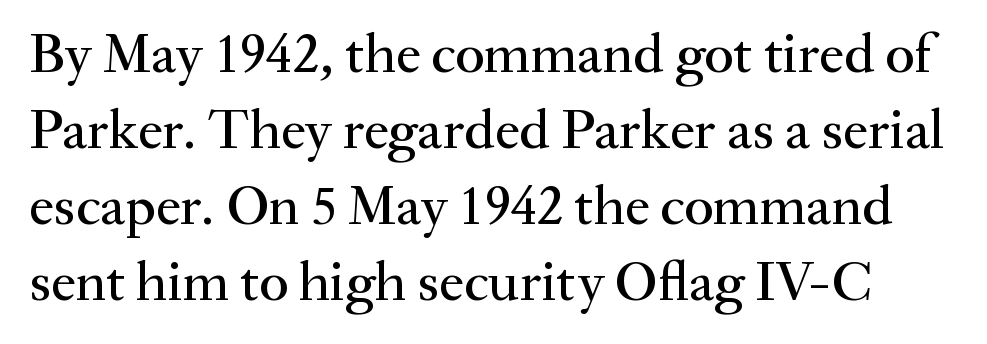
The image shows 56 px serif type, upright; set normal line spacing (1.36x), normal letter spacing, not underlined; medium stroke contrast and a small x-height.
